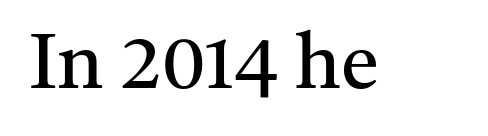
Think of a printed novel: that variable character pitch is what you see here. Italic? Not at all — the glyphs are vertical. Check where the strokes stop: tiny serifs finish them off. Words float on clear page, feet unadorned. Heaviness? Minimal to ordinary, like unemphasized prose. You could call the tracking neutral — neither tight nor loose.
